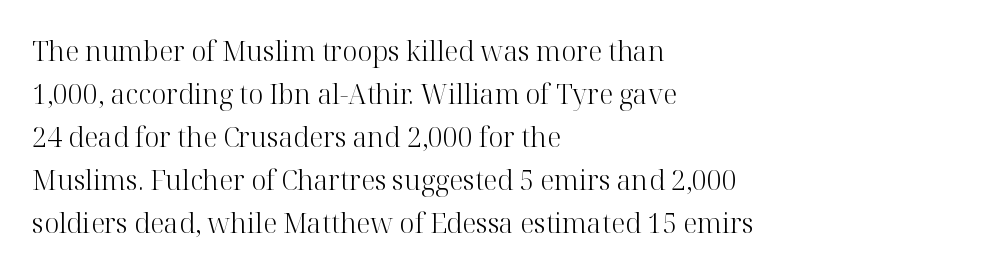
Q: Is the text bold? A: No.
Q: Is the text italic (slanted)? A: No, it is upright.
Q: Is the text underlined? A: No.
Q: How is the paragraph aligned? A: Left-aligned.
Q: Is the spacing between letters normal or unusually wide? A: Normal.
Q: Is the spacing between lines tight, normal or loose? A: Normal.
